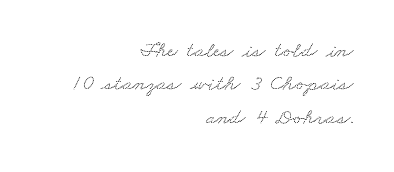
{"underline": "no", "align": "right", "line_spacing": "normal", "line_spacing_ratio": 1.52, "letter_spacing": "normal", "letter_spacing_em": 0.0, "glyph_px": 22}
